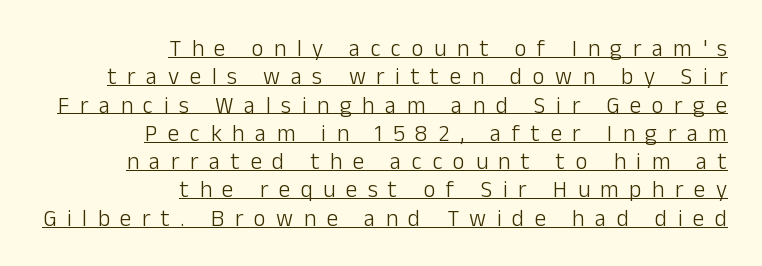
In CSS terms this would be text-align: right. Decoration check: the copy is underlined. Every character sits straight up, as roman type does. The tracking jumps out immediately: characters are airy and widely separated.
